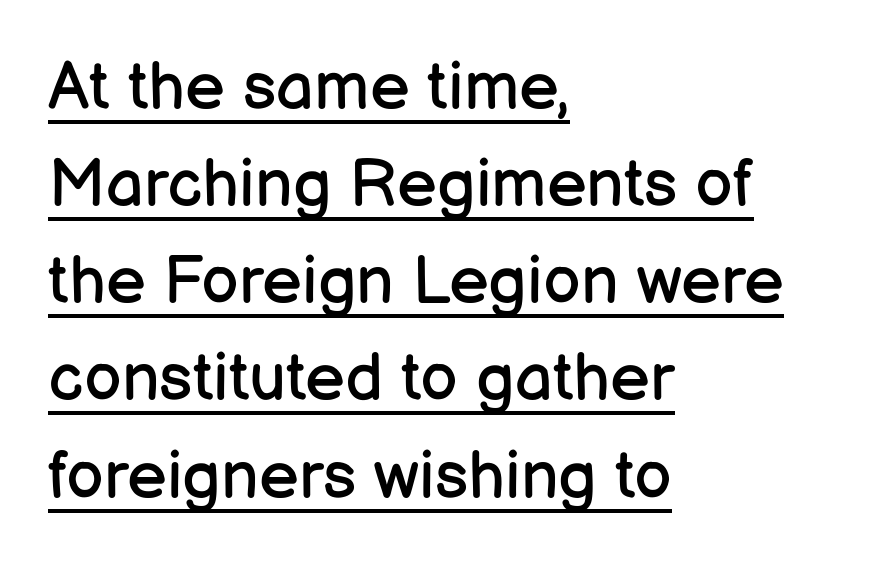
No extra tracking has been applied to these lines. Vertically, the passage feels balanced, rows spaced as you'd expect. A sans-serif font was chosen for this passage. Notice how a bar underscores the lettering throughout.
